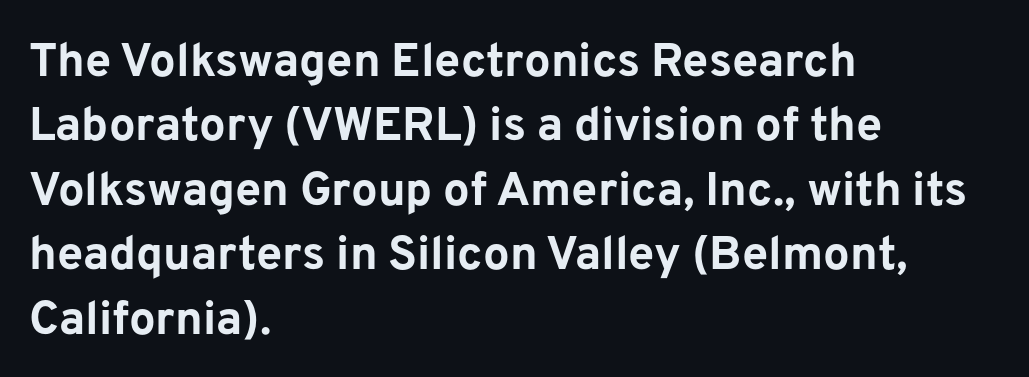
The image shows 47 px bold sans-serif type, upright; set left-aligned, normal line spacing (1.37x), normal letter spacing, not underlined; low stroke contrast and a medium x-height.
